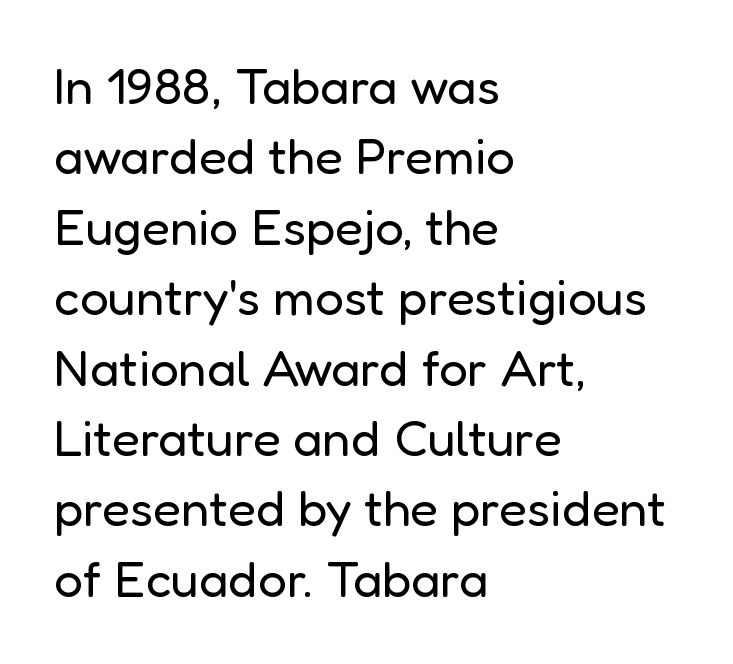
The image shows 51 px regular-weight sans-serif type, upright; set left-aligned, normal line spacing (1.38x), normal letter spacing, not underlined; low stroke contrast and a medium x-height.
